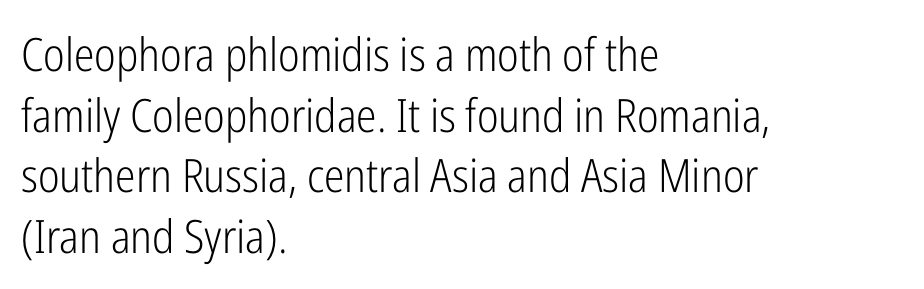
{"serif": "no", "italic": "no", "bold": "no", "weight": "light", "width": "condensed", "stroke_contrast": "low", "x_height": "medium", "monospaced": "no", "underline": "no", "align": "left", "line_spacing": "normal", "line_spacing_ratio": 1.32, "letter_spacing": "normal", "letter_spacing_em": 0.0, "glyph_px": 46}
